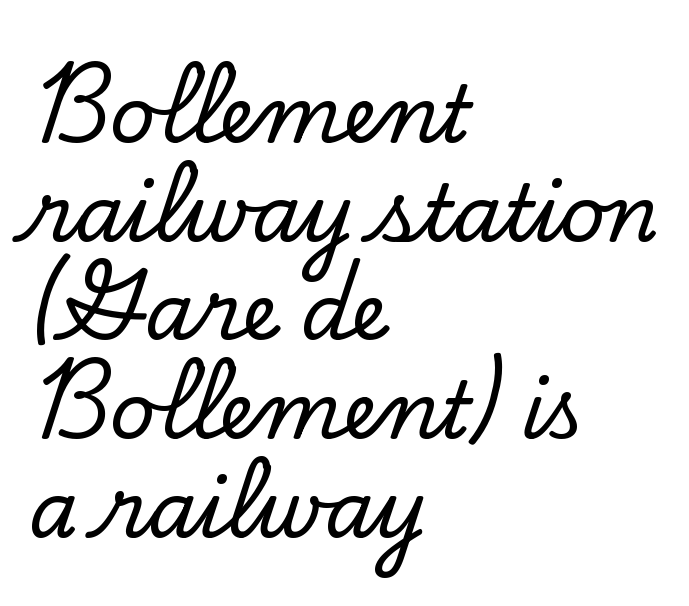
The image shows 79 px serif type; set left-aligned, normal line spacing (1.25x), normal letter spacing, not underlined; low stroke contrast and a small x-height.
